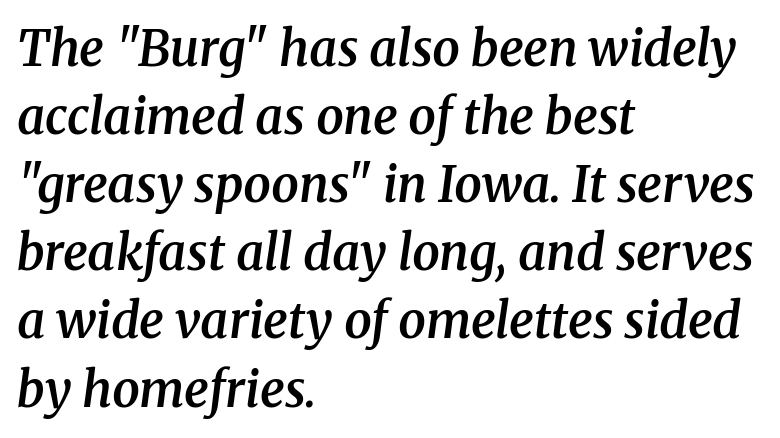
{"serif": "yes", "italic": "yes", "lean": "right", "slant_degrees": 8, "bold": "semi", "weight": "semibold", "width": "normal", "stroke_contrast": "medium", "x_height": "medium", "monospaced": "no", "underline": "no", "align": "left", "line_spacing": "normal", "line_spacing_ratio": 1.39, "letter_spacing": "normal", "letter_spacing_em": 0.0, "glyph_px": 49}
